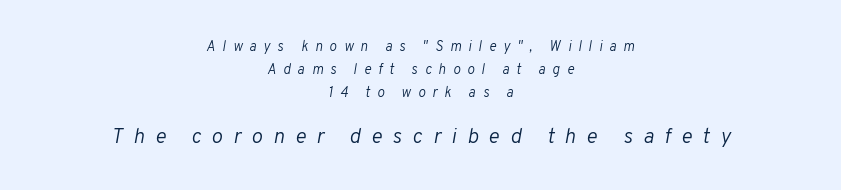
The image shows 21 px text type, italic (leaning right); set centered, normal line spacing (1.64x), unusually wide letter spacing (+0.5 em), not underlined; the second (bottom) block is 1.5x larger.
